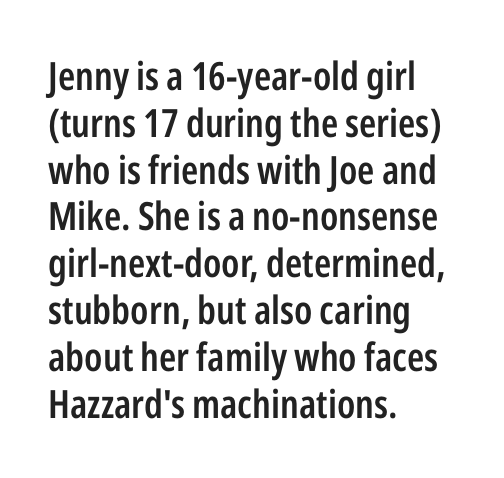
The image shows 39 px semibold, condensed sans-serif type, upright; set left-aligned, line spacing 1.2x, normal letter spacing, not underlined; low stroke contrast and a medium x-height.
